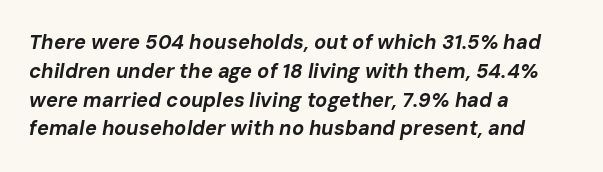
The image shows 20 px bold type, italic (leaning right); set left-aligned, normal line spacing (1.44x), normal letter spacing, not underlined.
